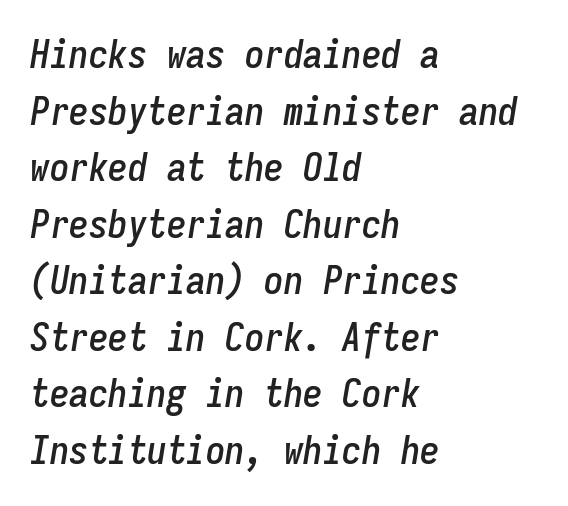
{"italic": "yes", "lean": "right", "slant_degrees": 9, "width": "condensed", "stroke_contrast": "low", "x_height": "medium", "monospaced": "yes", "underline": "no", "align": "left", "line_spacing": "normal", "line_spacing_ratio": 1.45, "letter_spacing": "normal", "letter_spacing_em": 0.0, "glyph_px": 39}
